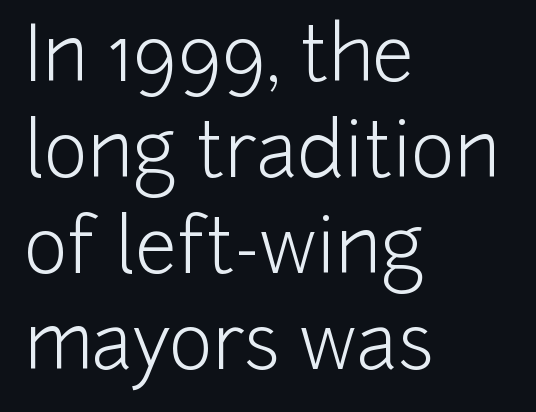
The image shows 75 px light sans-serif type, upright; set left-aligned, normal line spacing (1.28x), normal letter spacing, not underlined; low stroke contrast and a medium x-height.
